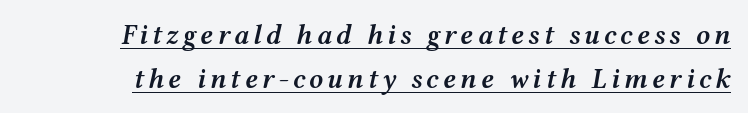
The image shows 28 px semibold, wide type, italic (leaning right); set normal line spacing (1.57x), underlined; medium stroke contrast and a medium x-height.
